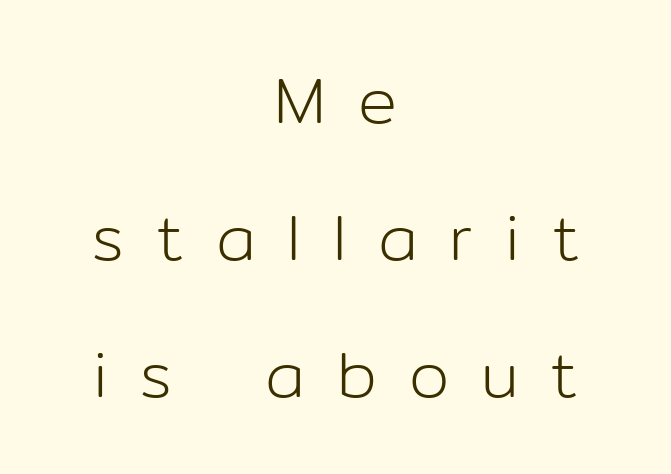
{"serif": "no", "italic": "no", "bold": "no", "weight": "light", "width": "normal", "stroke_contrast": "low", "x_height": "medium", "monospaced": "no", "underline": "no", "align": "center", "line_spacing": "loose", "line_spacing_ratio": 2.11, "letter_spacing": "wide", "letter_spacing_em": 0.49, "glyph_px": 65}
